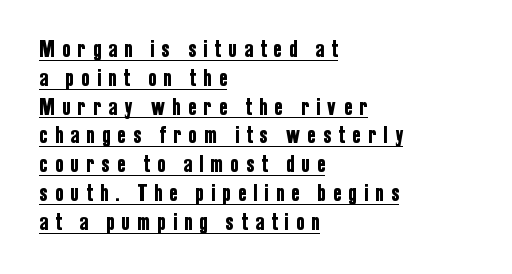
The image shows 24 px text type, upright; set left-aligned, line spacing 1.2x, unusually wide letter spacing (+0.32 em), underlined.
